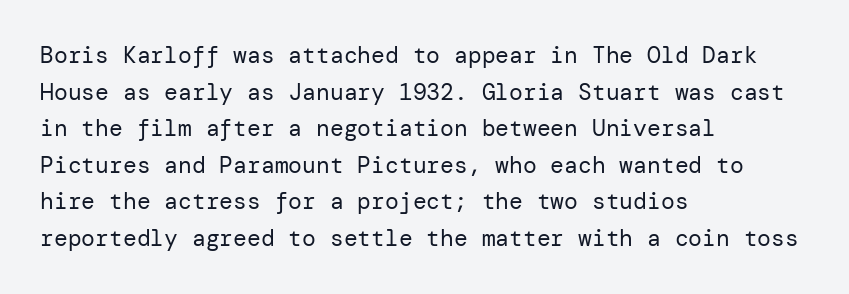
Q: Is the text bold? A: No.
Q: Is the text italic (slanted)? A: No, it is upright.
Q: Is the text underlined? A: No.
Q: How is the paragraph aligned? A: Left-aligned.
Q: Is the spacing between letters normal or unusually wide? A: Normal.
Q: Is the spacing between lines tight, normal or loose? A: Normal.
